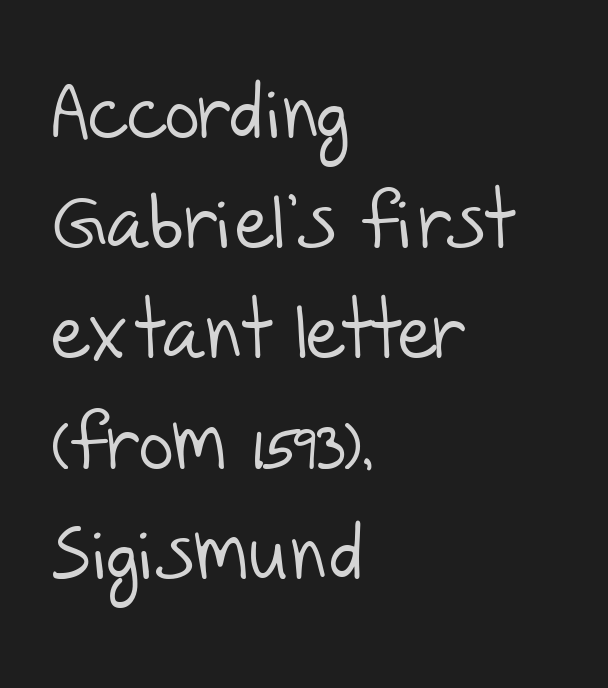
The image shows 76 px light sans-serif type; set left-aligned, normal line spacing (1.45x), normal letter spacing, not underlined; low stroke contrast and a large x-height.
